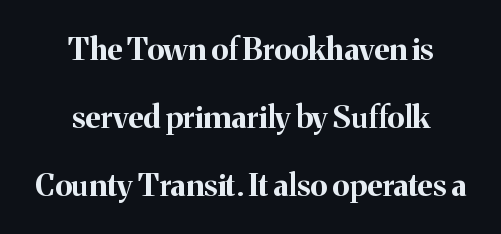
{"serif": "yes", "italic": "no", "bold": "yes", "weight": "bold", "width": "normal", "stroke_contrast": "medium", "x_height": "medium", "monospaced": "no", "underline": "no", "align": "center", "line_spacing": "loose", "line_spacing_ratio": 2.19, "letter_spacing": "normal", "letter_spacing_em": 0.0, "glyph_px": 31}
